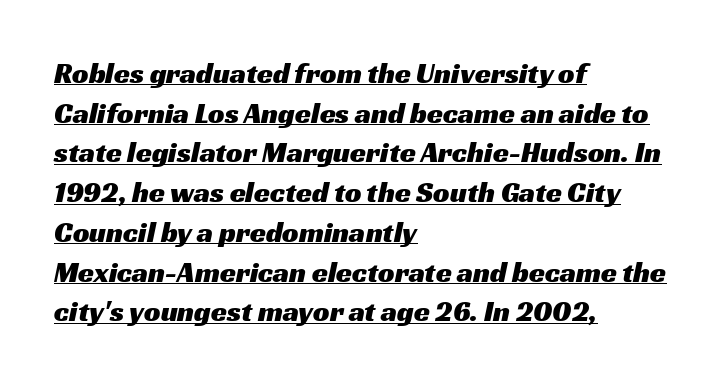
{"serif": "no", "width": "wide", "stroke_contrast": "medium", "x_height": "medium", "monospaced": "no", "underline": "yes", "align": "left", "line_spacing": "normal", "line_spacing_ratio": 1.37, "letter_spacing": "normal", "letter_spacing_em": 0.0, "glyph_px": 29}
